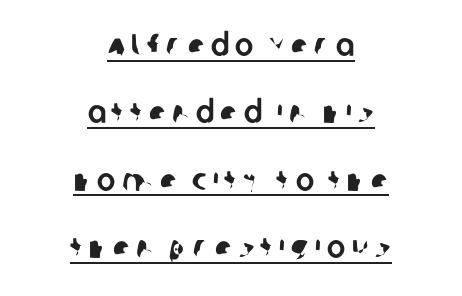
Q: Is the typeface a serif or a sans-serif typeface? A: Sans-serif.
Q: Is the text underlined? A: Yes.
Q: How is the paragraph aligned? A: Centered.
Q: Is the spacing between letters normal or unusually wide? A: Unusually wide.
Q: Is the spacing between lines tight, normal or loose? A: Loose.
Q: Width (condensed, normal, or wide)? A: Normal.
Q: Stroke contrast? A: Low.
Q: x-height? A: Large.
Q: Monospaced? A: No.
